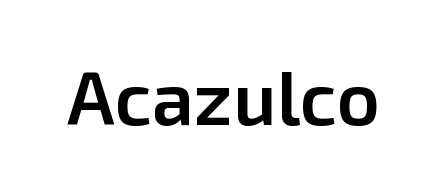
The image shows 75 px semibold sans-serif type, upright; set normal letter spacing, not underlined; low stroke contrast and a medium x-height.
